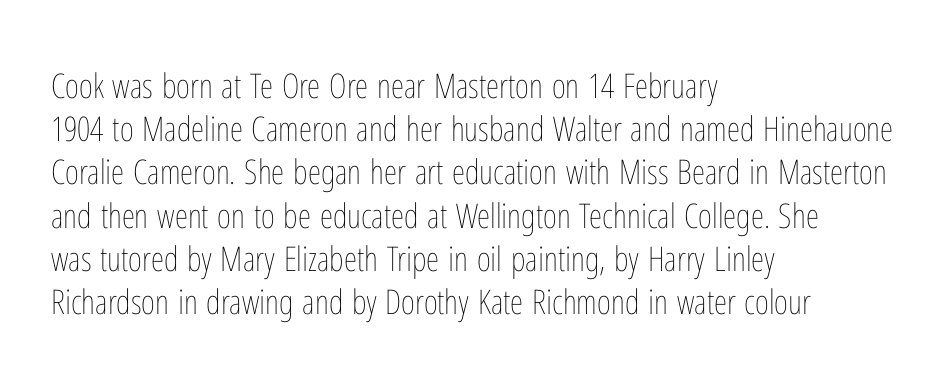
A bare baseline throughout the passage. Note the varied advance widths — an 'i' is clearly narrower than an 'm'. The characters are drawn with everyday or finer stroke widths. Where is the straight margin? On the left. The rendering keeps characters at their native spacing.
